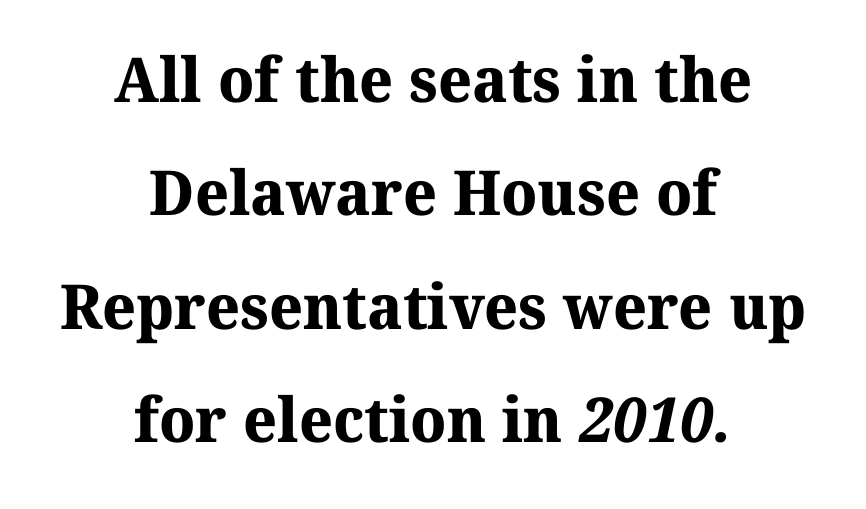
A bare baseline throughout the passage. Classification — serif. In CSS terms this would be text-align: center. Is this a fixed-width face? No — the glyphs have proportional, varying widths. What weight is shown? A full bold with thick strokes. Default kerning and tracking; the words read as compact shapes.
